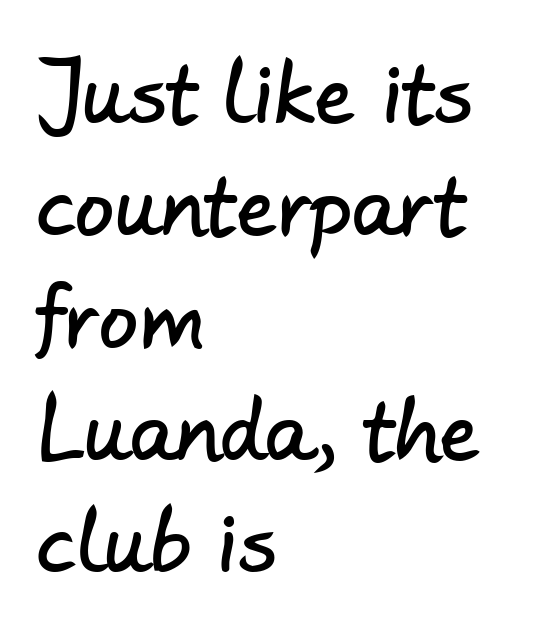
{"serif": "no", "width": "normal", "stroke_contrast": "low", "x_height": "small", "monospaced": "no", "underline": "no", "align": "left", "line_spacing": "normal", "line_spacing_ratio": 1.42, "letter_spacing": "normal", "letter_spacing_em": 0.0, "glyph_px": 79}
